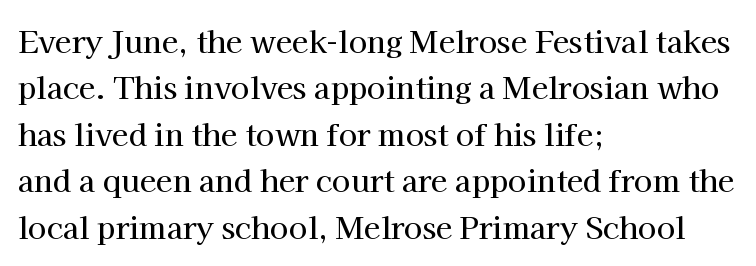
Q: Is the text italic (slanted)? A: No, it is upright.
Q: Is the typeface a serif or a sans-serif typeface? A: Serif.
Q: Is the text underlined? A: No.
Q: How is the paragraph aligned? A: Left-aligned.
Q: Is the spacing between letters normal or unusually wide? A: Normal.
Q: Is the spacing between lines tight, normal or loose? A: Normal.
Q: Width (condensed, normal, or wide)? A: Normal.
Q: Stroke contrast? A: High.
Q: x-height? A: Medium.
Q: Monospaced? A: No.
